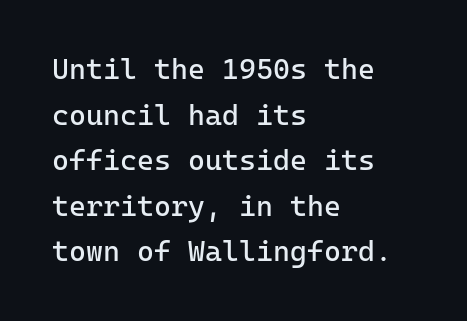
Horizontal bands of white between lines are of average thickness. Is this a fixed-width face? Yes — each glyph sits in an identical cell. The passage is arranged the way most books set body copy — flush left. The baseline area is clear. Glyph-to-glyph distance matches everyday printed text.
